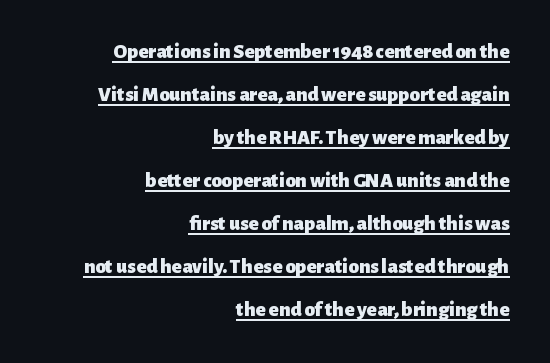
The image shows 21 px bold type, upright; set right-aligned, loose line spacing (2.05x), normal letter spacing, underlined.
